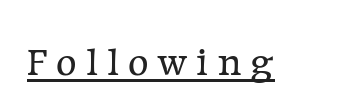
{"serif": "yes", "italic": "no", "bold": "no", "weight": "regular", "width": "normal", "stroke_contrast": "low", "x_height": "medium", "monospaced": "no", "underline": "yes", "letter_spacing": "wide", "letter_spacing_em": 0.22, "glyph_px": 40}
